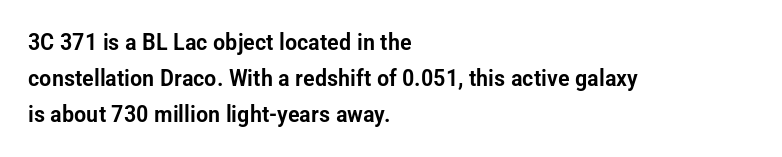
{"italic": "no", "underline": "no", "align": "left", "line_spacing": "normal", "line_spacing_ratio": 1.57, "letter_spacing": "normal", "letter_spacing_em": 0.0, "glyph_px": 23}
